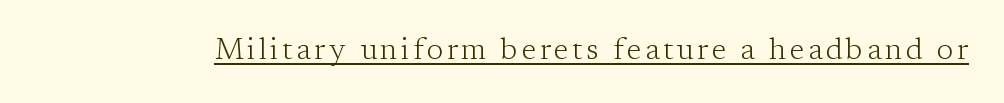
Q: Is the text bold? A: No.
Q: Is the text italic (slanted)? A: No, it is upright.
Q: Is the typeface a serif or a sans-serif typeface? A: Serif.
Q: Is the text underlined? A: Yes.
Q: Width (condensed, normal, or wide)? A: Normal.
Q: Stroke contrast? A: Low.
Q: x-height? A: Medium.
Q: Monospaced? A: No.
